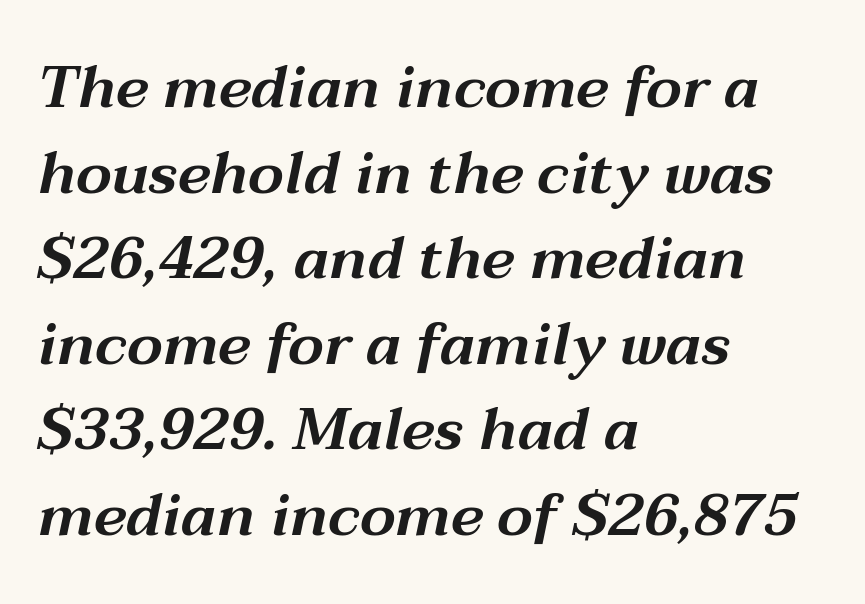
The image shows 59 px wide type, italic (leaning right); set left-aligned, normal line spacing (1.45x), normal letter spacing, not underlined; medium stroke contrast and a medium x-height.
